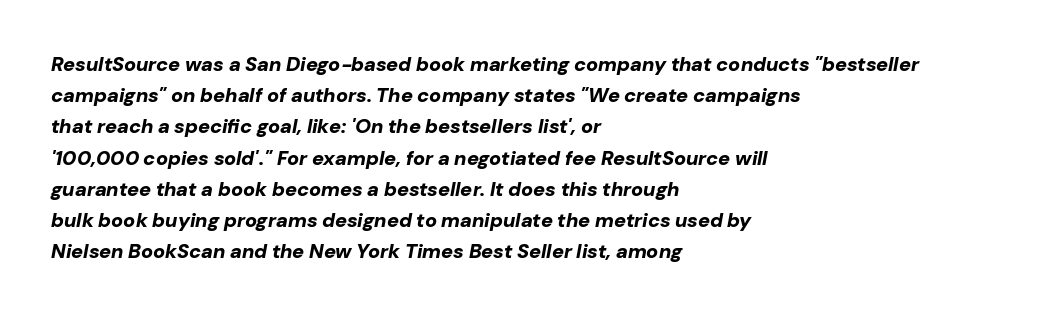
The image shows 20 px bold type, italic (leaning right); set left-aligned, normal line spacing (1.56x), normal letter spacing, not underlined.
